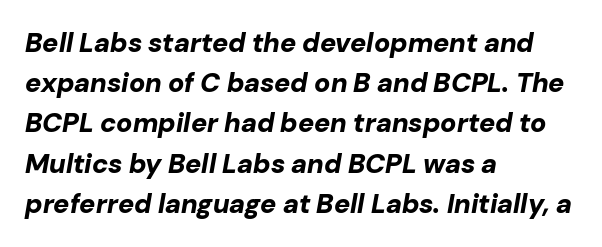
Descenders are the only things crossing below the line. The compositor pushed each line to the left boundary. Normally led — the rows are evenly, conventionally spaced. What weight is shown? A full bold with thick strokes. Characters follow at the spacing the type designer built in. Does the lettering tilt? It does — this is italic.
